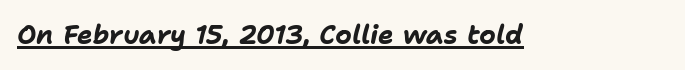
{"italic": "yes", "lean": "right", "slant_degrees": 11, "bold": "yes", "underline": "yes", "letter_spacing": "normal", "letter_spacing_em": 0.0, "glyph_px": 26}
